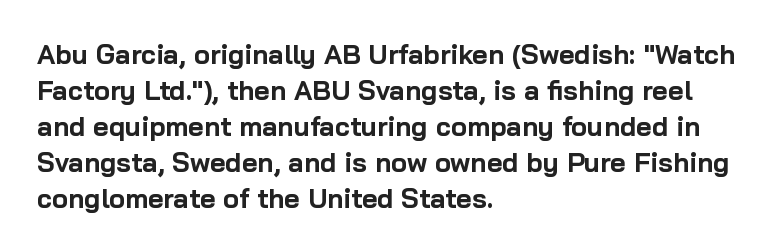
The image shows 27 px bold type, upright; set left-aligned, normal line spacing (1.33x), normal letter spacing, not underlined.
